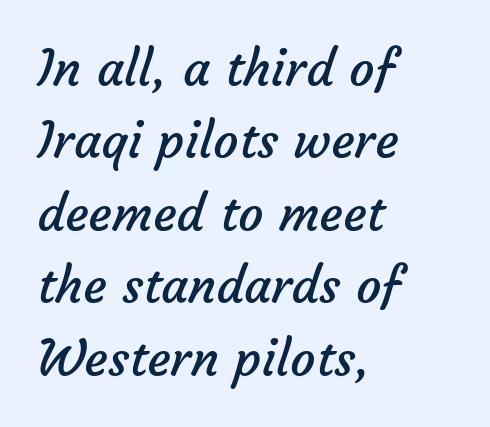
Q: Is the text bold? A: No.
Q: Is the typeface a serif or a sans-serif typeface? A: Sans-serif.
Q: Is the text underlined? A: No.
Q: How is the paragraph aligned? A: Left-aligned.
Q: Is the spacing between letters normal or unusually wide? A: Normal.
Q: Is the spacing between lines tight, normal or loose? A: Normal.
Q: Width (condensed, normal, or wide)? A: Normal.
Q: Stroke contrast? A: Low.
Q: x-height? A: Medium.
Q: Monospaced? A: No.
